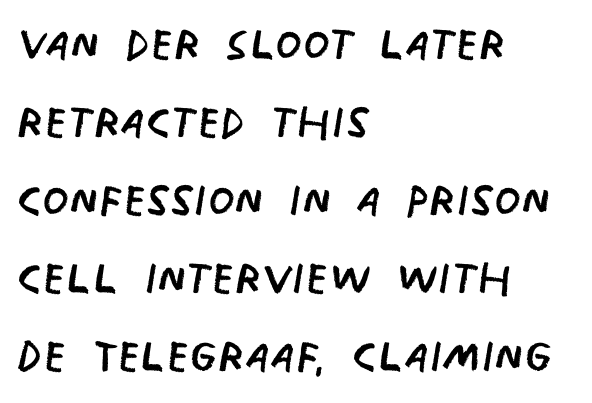
Successive baselines arrive at the customary interval. Note the varied advance widths — an 'i' is clearly narrower than an 'm'. One-word summary of the alignment: left. Serif or sans? Sans — the stroke terminals are bare. Has an underline been added? It has not. Counters stay open thanks to moderate or lighter strokes.
